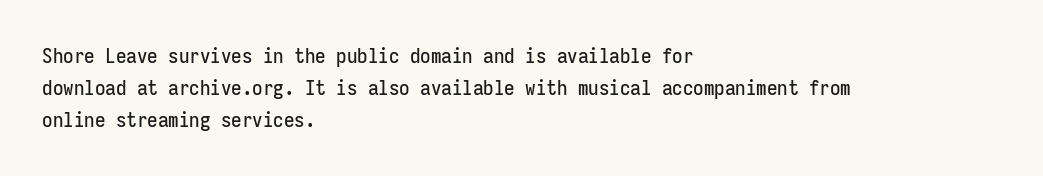
Layout note: lines flush left. The string is rendered with underlining switched off. The line texture is even and compact thanks to regular tracking. A roman cut, with each character standing at attention. The space between consecutive lines is moderate.
